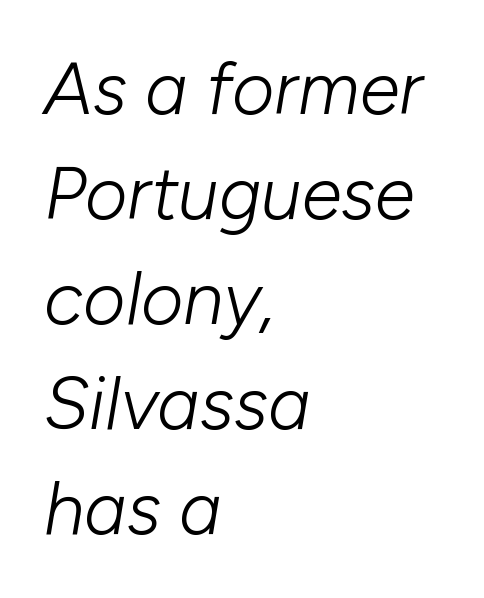
Q: Is the text bold? A: No.
Q: Is the text italic (slanted)? A: Yes, it leans right by about 10 degrees.
Q: Is the text underlined? A: No.
Q: How is the paragraph aligned? A: Left-aligned.
Q: Is the spacing between letters normal or unusually wide? A: Normal.
Q: Is the spacing between lines tight, normal or loose? A: Normal.
Q: Width (condensed, normal, or wide)? A: Normal.
Q: Stroke contrast? A: Low.
Q: x-height? A: Medium.
Q: Monospaced? A: No.
